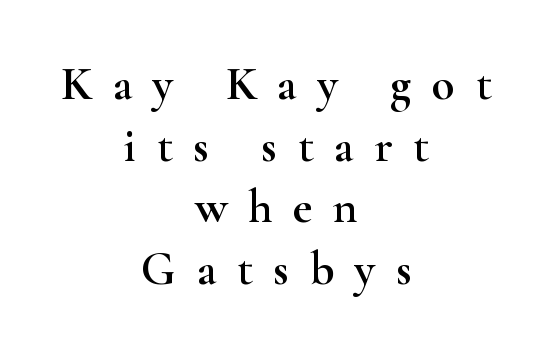
The image shows 47 px wide serif type, upright; set centered, normal line spacing (1.31x), unusually wide letter spacing (+0.44 em), not underlined; high stroke contrast and a small x-height.
